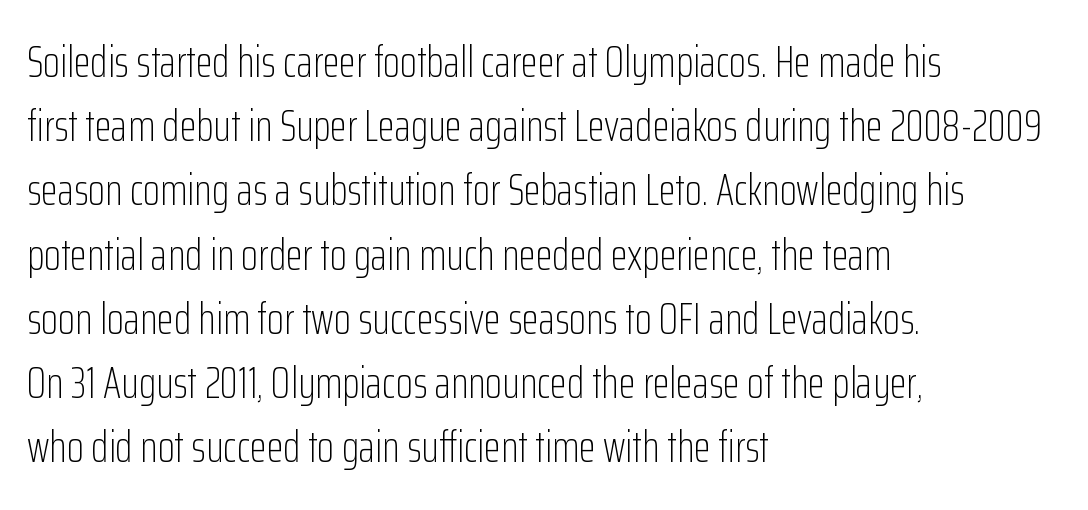
The image shows 44 px light, condensed sans-serif type, upright; set left-aligned, normal line spacing (1.46x), normal letter spacing, not underlined; low stroke contrast and a medium x-height.
